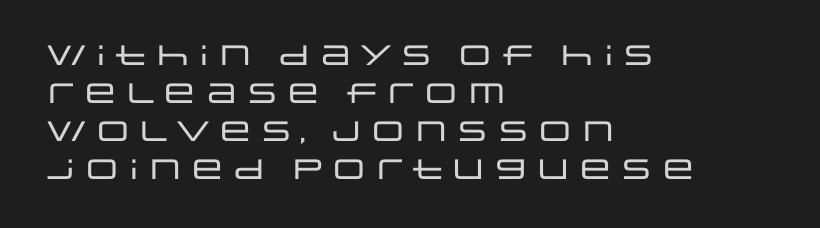
{"serif": "no", "italic": "no", "width": "wide", "stroke_contrast": "low", "x_height": "large", "monospaced": "no", "underline": "no", "align": "left", "line_spacing": "normal", "line_spacing_ratio": 1.36, "letter_spacing": "normal", "letter_spacing_em": 0.0, "glyph_px": 28}
